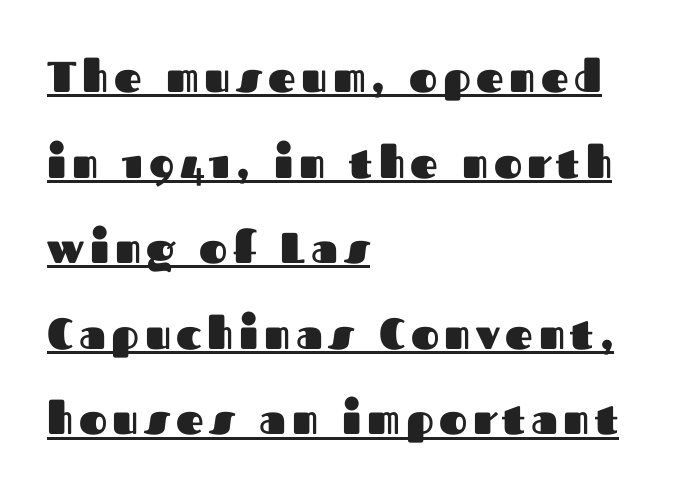
The image shows 43 px heavy sans-serif type, upright; set left-aligned, loose line spacing (1.99x), underlined; medium stroke contrast and a medium x-height.
